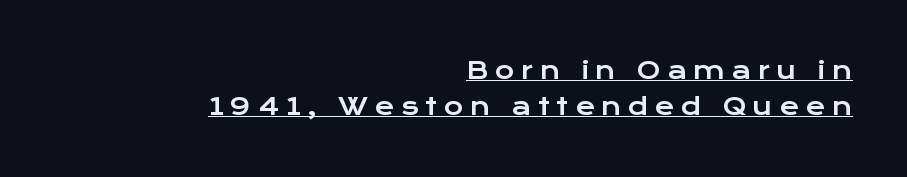
{"italic": "no", "underline": "yes", "align": "right", "line_spacing": "normal", "line_spacing_ratio": 1.5, "letter_spacing": "wide", "letter_spacing_em": 0.27, "glyph_px": 24}
